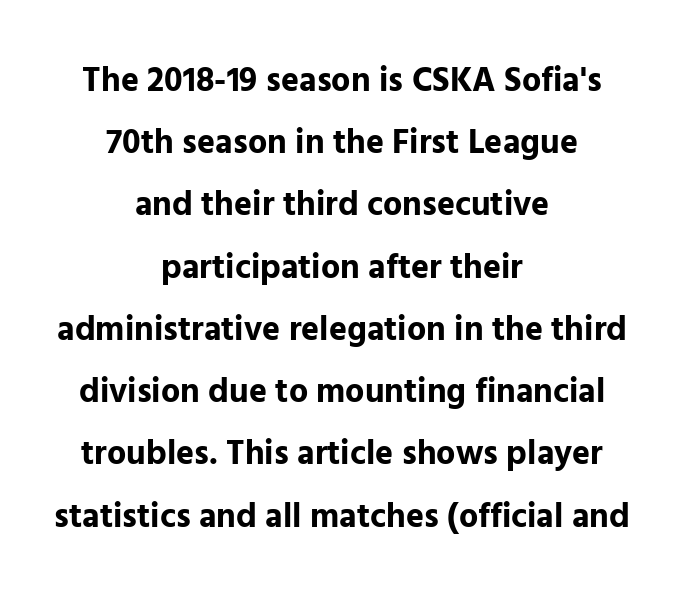
Q: Is the text bold? A: Yes.
Q: Is the text italic (slanted)? A: No, it is upright.
Q: Is the typeface a serif or a sans-serif typeface? A: Sans-serif.
Q: Is the text underlined? A: No.
Q: How is the paragraph aligned? A: Centered.
Q: Is the spacing between letters normal or unusually wide? A: Normal.
Q: Width (condensed, normal, or wide)? A: Normal.
Q: Stroke contrast? A: Low.
Q: x-height? A: Medium.
Q: Monospaced? A: No.
